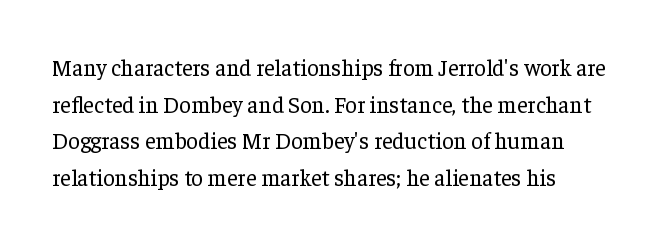
The image shows 23 px text type, upright; set left-aligned, normal line spacing (1.59x), normal letter spacing, not underlined.
